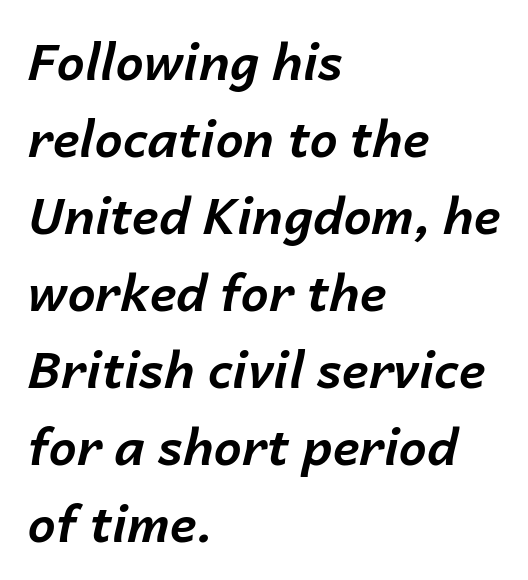
The gaps between neighbouring characters are ordinary and unremarkable. Letters rest on an invisible, unmarked baseline. It's the slanting kind of type. The characters look thick and weighty, a clear bold.
